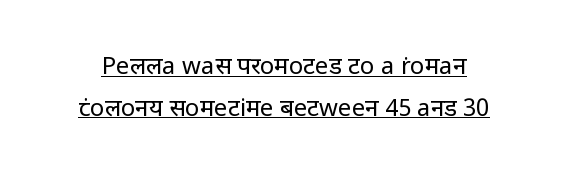
Q: Is the text bold? A: No.
Q: Is the text italic (slanted)? A: No, it is upright.
Q: Is the text underlined? A: Yes.
Q: Is the spacing between letters normal or unusually wide? A: Normal.
